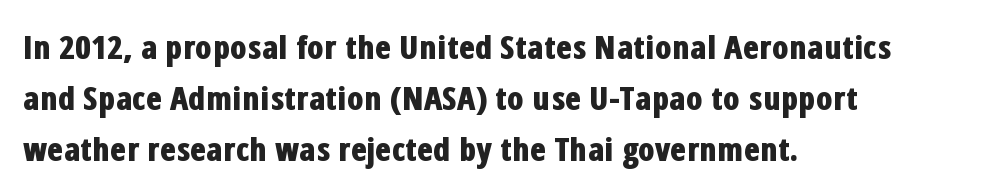
The image shows 33 px bold, condensed sans-serif type, upright; set left-aligned, normal line spacing (1.54x), normal letter spacing, not underlined; low stroke contrast and a medium x-height.
